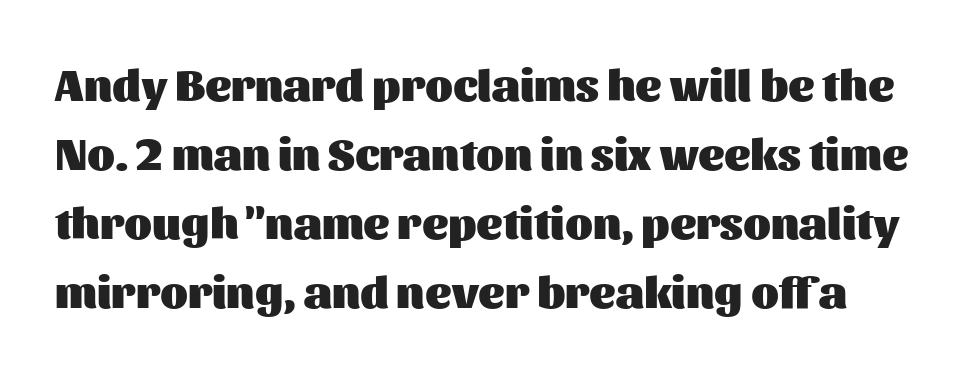
The image shows 45 px heavy sans-serif type, upright; set normal line spacing (1.53x), normal letter spacing, not underlined; medium stroke contrast and a medium x-height.
